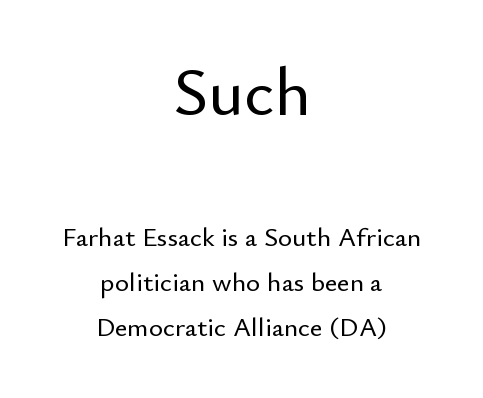
{"serif": "no", "italic": "no", "width": "normal", "stroke_contrast": "low", "x_height": "small", "monospaced": "no", "underline": "no", "align": "center", "line_spacing": "normal", "line_spacing_ratio": 1.67, "letter_spacing": "normal", "letter_spacing_em": 0.0, "larger_block": "first", "size_ratio": 2.52, "glyph_px": 68}
